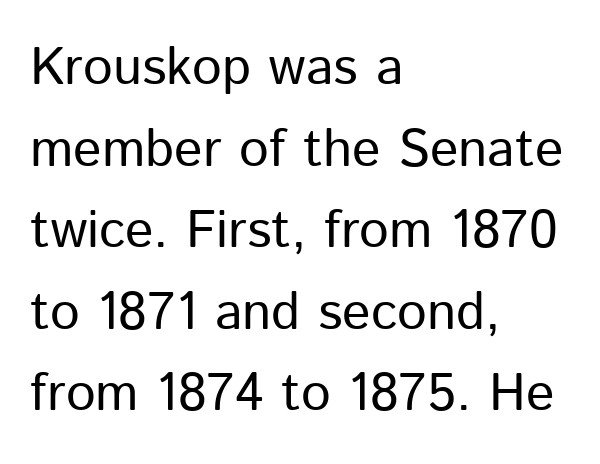
The image shows 53 px regular-weight sans-serif type, upright; set left-aligned, normal line spacing (1.54x), normal letter spacing, not underlined; low stroke contrast and a medium x-height.
